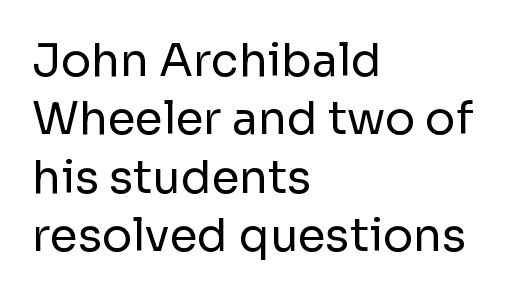
Q: Is the text bold? A: No.
Q: Is the text italic (slanted)? A: No, it is upright.
Q: Is the typeface a serif or a sans-serif typeface? A: Sans-serif.
Q: Is the text underlined? A: No.
Q: How is the paragraph aligned? A: Left-aligned.
Q: Is the spacing between letters normal or unusually wide? A: Normal.
Q: Is the spacing between lines tight, normal or loose? A: Normal.
Q: Width (condensed, normal, or wide)? A: Normal.
Q: Stroke contrast? A: Low.
Q: x-height? A: Medium.
Q: Monospaced? A: No.
